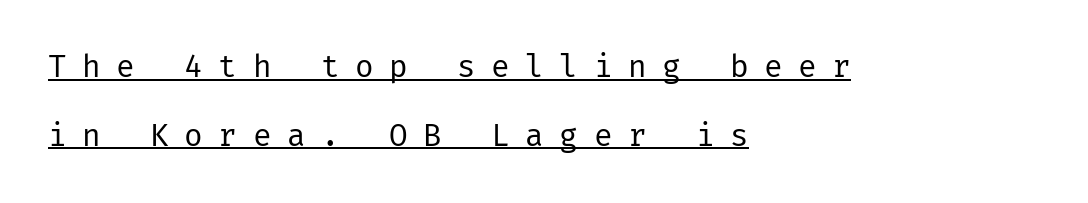
Q: Is the text bold? A: No.
Q: Is the text italic (slanted)? A: No, it is upright.
Q: Is the typeface a serif or a sans-serif typeface? A: Sans-serif.
Q: Is the text underlined? A: Yes.
Q: How is the paragraph aligned? A: Left-aligned.
Q: Is the spacing between letters normal or unusually wide? A: Unusually wide.
Q: Is the spacing between lines tight, normal or loose? A: Loose.
Q: Width (condensed, normal, or wide)? A: Normal.
Q: Stroke contrast? A: Low.
Q: x-height? A: Medium.
